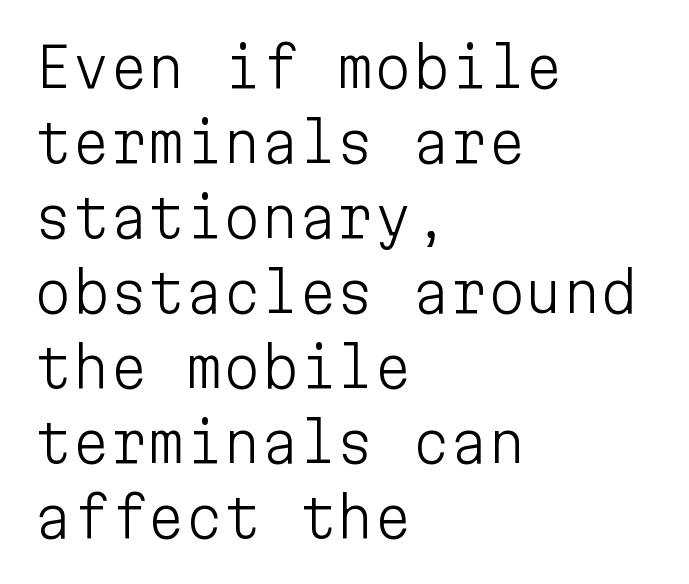
Q: Is the text bold? A: No.
Q: Is the text italic (slanted)? A: No, it is upright.
Q: Is the typeface a serif or a sans-serif typeface? A: Sans-serif.
Q: Is the text underlined? A: No.
Q: How is the paragraph aligned? A: Left-aligned.
Q: Is the spacing between letters normal or unusually wide? A: Normal.
Q: Is the spacing between lines tight, normal or loose? A: Normal.
Q: Width (condensed, normal, or wide)? A: Normal.
Q: Stroke contrast? A: Low.
Q: x-height? A: Medium.
Q: Monospaced? A: Yes.
